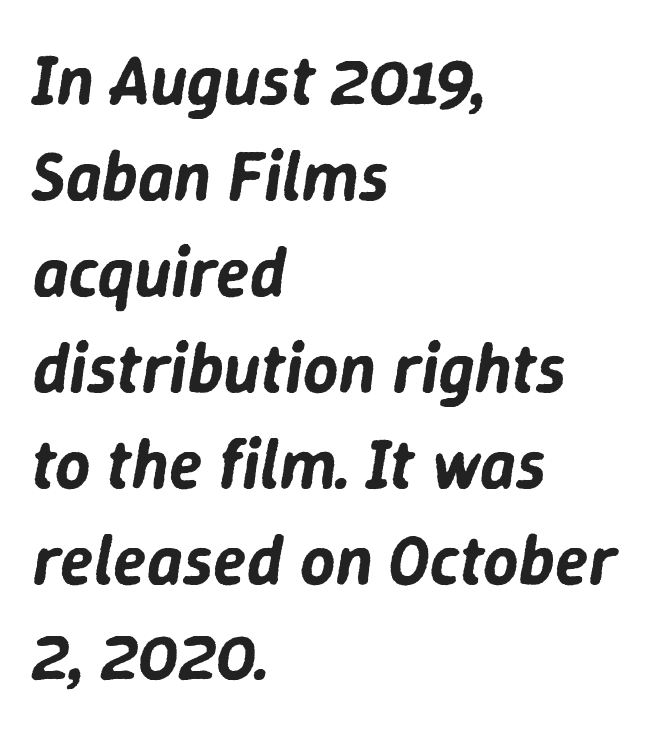
Q: Is the text italic (slanted)? A: Yes, it leans right by about 9 degrees.
Q: Is the text underlined? A: No.
Q: How is the paragraph aligned? A: Left-aligned.
Q: Is the spacing between letters normal or unusually wide? A: Normal.
Q: Is the spacing between lines tight, normal or loose? A: Normal.
Q: Width (condensed, normal, or wide)? A: Normal.
Q: Stroke contrast? A: Low.
Q: x-height? A: Medium.
Q: Monospaced? A: No.
